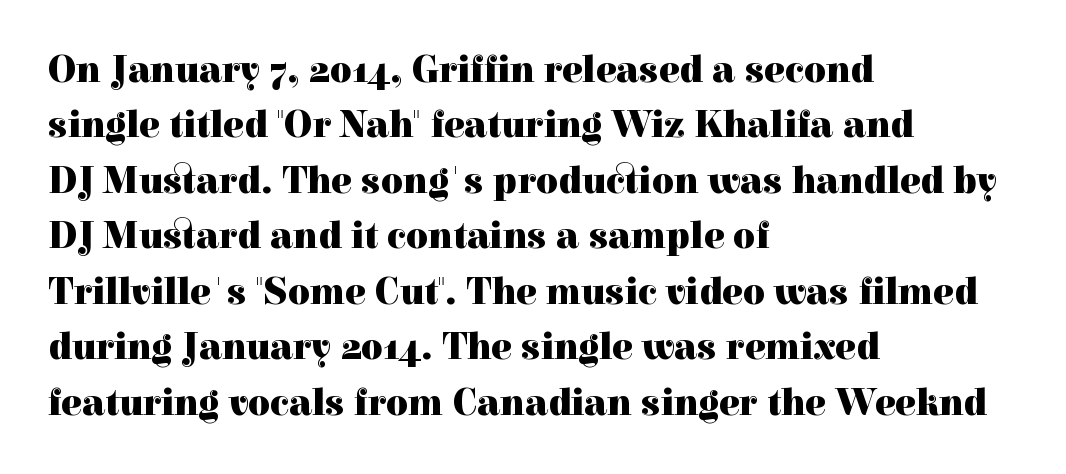
Varying glyph widths throughout — classic text-font behaviour. This rendering uses left alignment, leaving the right contour irregular. Do the letters lean? They stand straight. Each row of text sits above clean, open space. The line-height multiplier appears to be the usual default.
